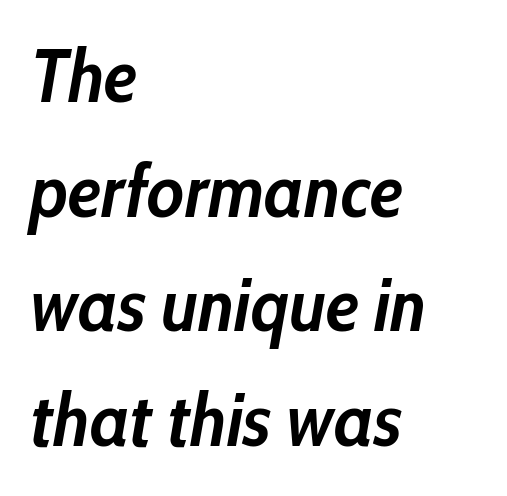
The image shows 74 px semibold, condensed type, italic (leaning right); set left-aligned, normal line spacing (1.55x), normal letter spacing, not underlined; low stroke contrast and a medium x-height.
